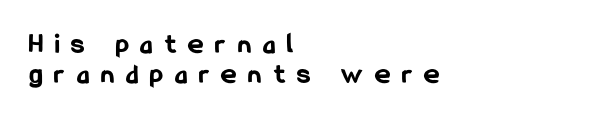
The image shows 29 px bold, condensed sans-serif type, upright; set left-aligned, tight line spacing (1.03x), unusually wide letter spacing (+0.42 em), not underlined; low stroke contrast and a medium x-height.
